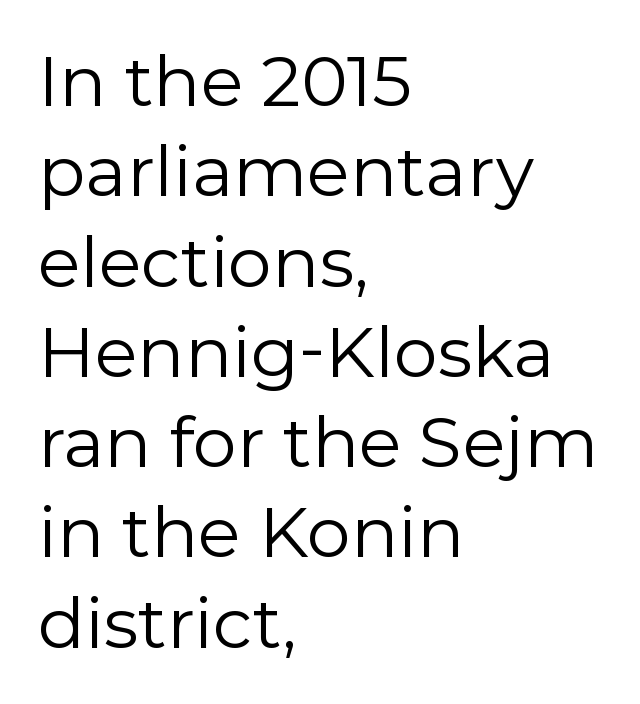
{"serif": "no", "italic": "no", "bold": "no", "weight": "regular", "width": "normal", "stroke_contrast": "low", "x_height": "medium", "monospaced": "no", "underline": "no", "align": "left", "line_spacing": "normal", "line_spacing_ratio": 1.29, "letter_spacing": "normal", "letter_spacing_em": 0.0, "glyph_px": 70}
